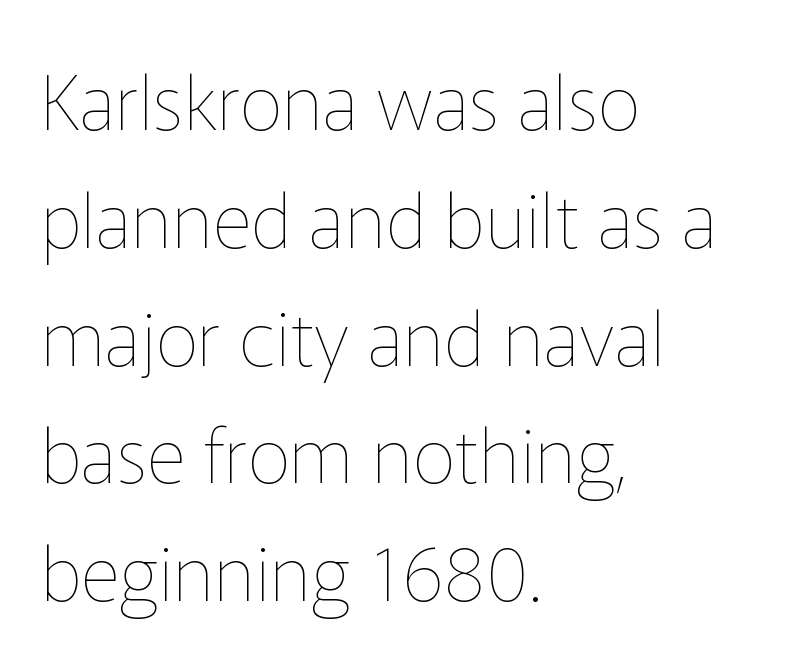
Only glyphs here, with clear space below each row. Ordinary non-slanted type is in use. Regarding leading, the lines here are spaced in the standard way. Is this a fixed-width face? No — the glyphs have proportional, varying widths. Caption: multi-line text, flush left, ragged right.
